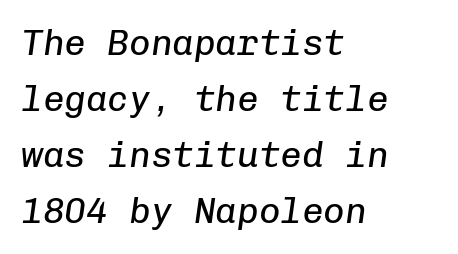
In CSS terms this would be text-align: left. These lines keep a tight, regular rhythm from letter to letter. Fixed-width glyphs throughout — classic coding-font behaviour. This block has exactly the height ordinary leading produces. Has an underline been added? It has not. Ink coverage per letter is moderate at most.
